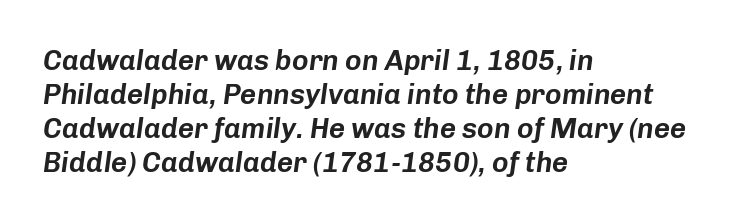
Notice how the passage keeps a crisp vertical edge on the left only. This sample uses plain, unmodified letter spacing. You could not count columns in this text — the font is proportionally spaced. Slant detected: the letters are inclined. Plain, unruled lines of type.
